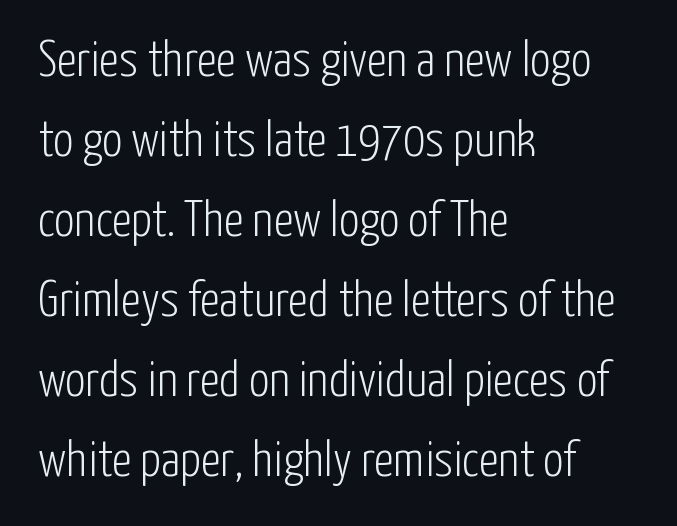
Q: Is the text bold? A: No.
Q: Is the text italic (slanted)? A: No, it is upright.
Q: Is the typeface a serif or a sans-serif typeface? A: Sans-serif.
Q: Is the text underlined? A: No.
Q: How is the paragraph aligned? A: Left-aligned.
Q: Is the spacing between letters normal or unusually wide? A: Normal.
Q: Is the spacing between lines tight, normal or loose? A: Normal.
Q: Width (condensed, normal, or wide)? A: Condensed.
Q: Stroke contrast? A: Low.
Q: x-height? A: Medium.
Q: Monospaced? A: No.
